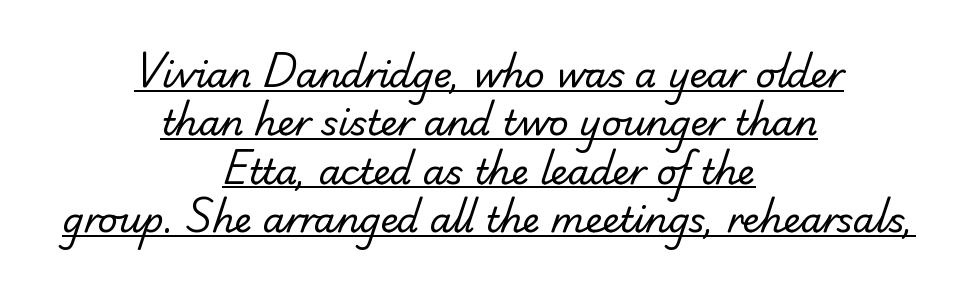
You can see a thin bar hugging the bottom of the glyphs. Horizontal alignment here is central, giving a formal, balanced look. The type is set solid horizontally, with unmodified tracking. The cut favours lightness, reaching ordinary text weight at its darkest.
